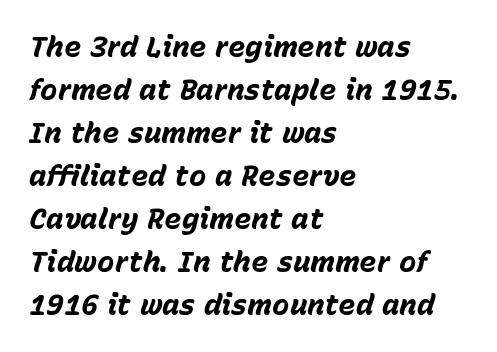
The image shows 29 px bold type, italic (leaning right); set left-aligned, normal line spacing (1.48x), normal letter spacing, not underlined; low stroke contrast and a medium x-height.
